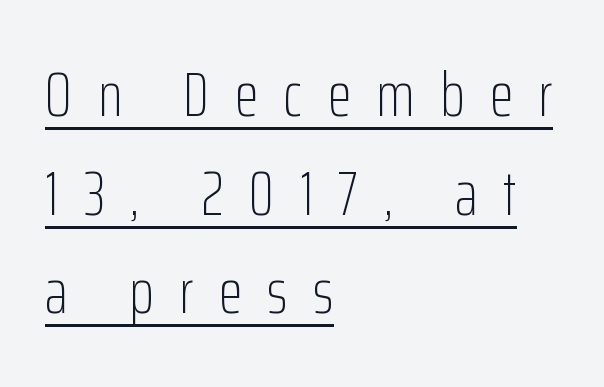
Are there feet on the stems? There aren't — it's a sans. The passage shown is typed in a proportional face where columns would drift. Regarding leading, the lines here are spaced in the standard way. Every stem runs plumb, perpendicular to the baseline. The typesetting does not lean heavy: it is not bold.
